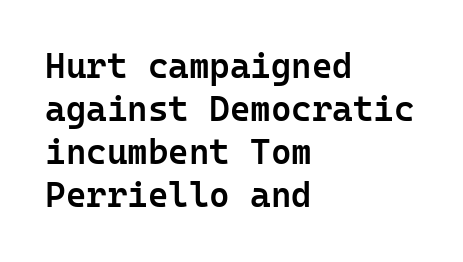
The image shows 35 px semibold sans-serif type, upright, monospaced; set left-aligned, line spacing 1.23x, normal letter spacing, not underlined; low stroke contrast and a medium x-height.
